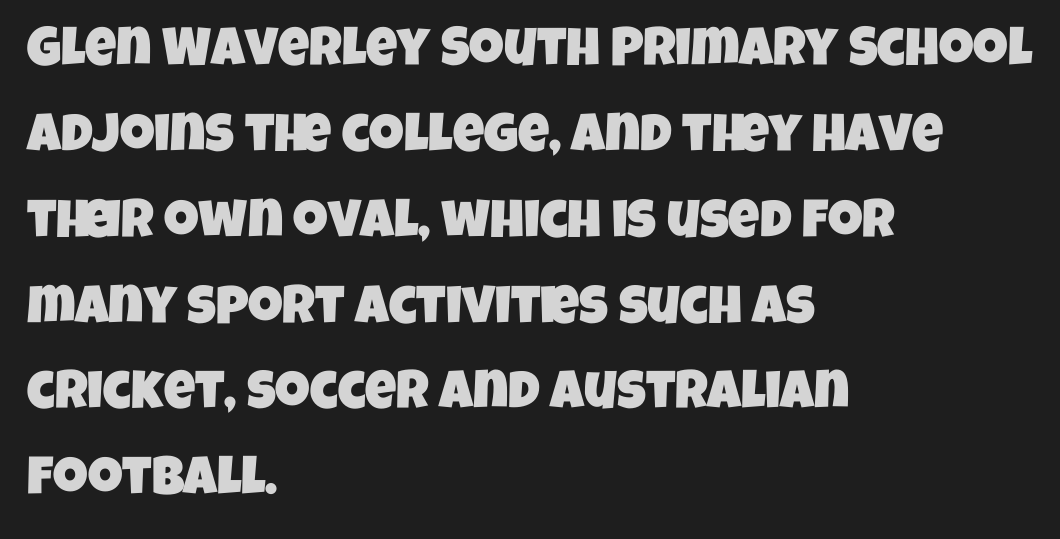
Q: Is the typeface a serif or a sans-serif typeface? A: Sans-serif.
Q: Is the text underlined? A: No.
Q: How is the paragraph aligned? A: Left-aligned.
Q: Is the spacing between letters normal or unusually wide? A: Normal.
Q: Is the spacing between lines tight, normal or loose? A: Normal.
Q: Width (condensed, normal, or wide)? A: Condensed.
Q: Stroke contrast? A: Low.
Q: x-height? A: Large.
Q: Monospaced? A: No.
